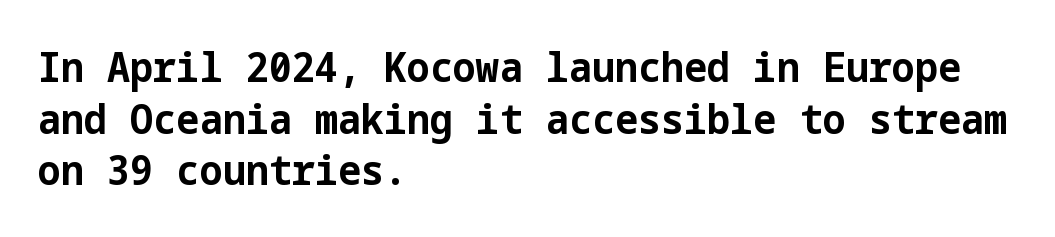
{"serif": "no", "italic": "no", "bold": "yes", "weight": "bold", "width": "normal", "stroke_contrast": "low", "x_height": "medium", "underline": "no", "align": "left", "line_spacing": "normal", "line_spacing_ratio": 1.26, "letter_spacing": "normal", "letter_spacing_em": 0.0, "glyph_px": 41}
